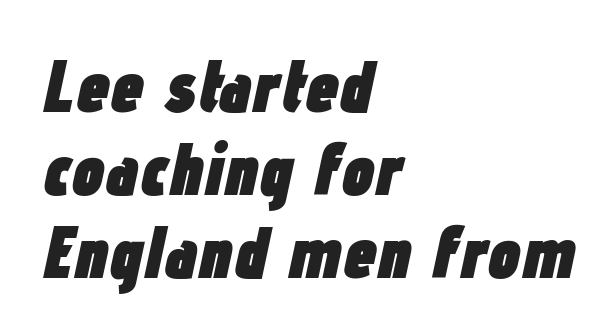
You could not count columns in this text — the font is proportionally spaced. There's an unmistakable incline to the writing here. Notice how the passage keeps a crisp vertical edge on the left only. Short note: letters normally spaced. Weight check: bold — yes, fully.
